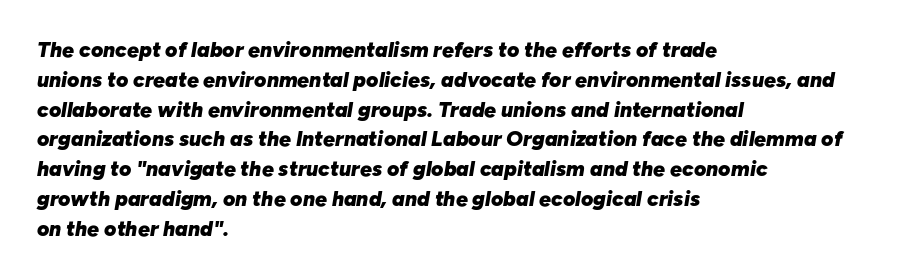
{"italic": "yes", "lean": "right", "slant_degrees": 10, "bold": "yes", "underline": "no", "align": "left", "line_spacing": "normal", "line_spacing_ratio": 1.42, "letter_spacing": "normal", "letter_spacing_em": 0.0, "glyph_px": 21}
